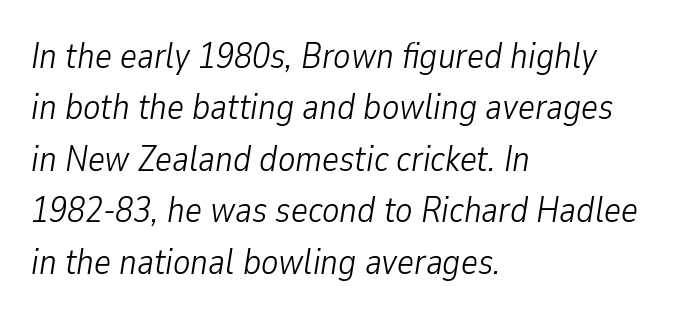
{"italic": "yes", "lean": "right", "slant_degrees": 9, "bold": "no", "weight": "light", "width": "condensed", "stroke_contrast": "low", "x_height": "medium", "monospaced": "no", "underline": "no", "align": "left", "line_spacing": "normal", "line_spacing_ratio": 1.43, "letter_spacing": "normal", "letter_spacing_em": 0.0, "glyph_px": 36}
